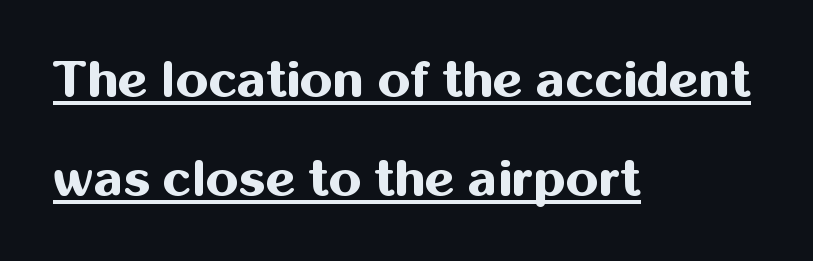
If you drew a line through each stem, it would be perfectly vertical. This sample has the flowing, uneven cadence of proportional lettering. You could call the tracking neutral — neither tight nor loose. Compared with a centered layout, this one pins lines to the left instead. What weight is shown? A full bold with thick strokes.
